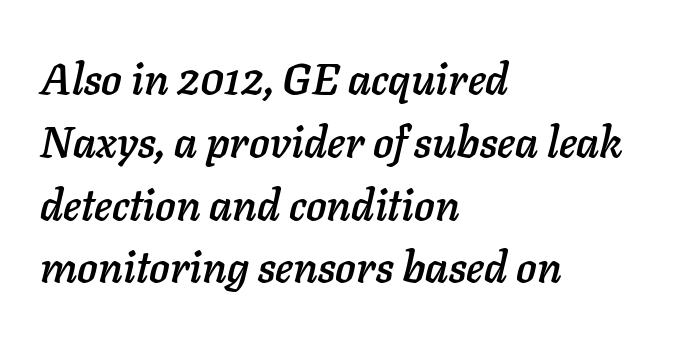
The image shows 43 px text type, italic (leaning right); set left-aligned, normal line spacing (1.46x), normal letter spacing, not underlined; low stroke contrast and a medium x-height.
